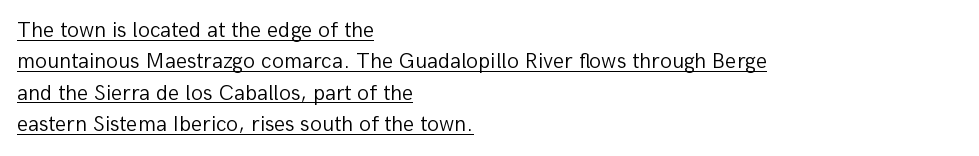
{"italic": "no", "bold": "no", "underline": "yes", "align": "left", "line_spacing": "normal", "line_spacing_ratio": 1.43, "letter_spacing": "normal", "letter_spacing_em": 0.0, "glyph_px": 22}
